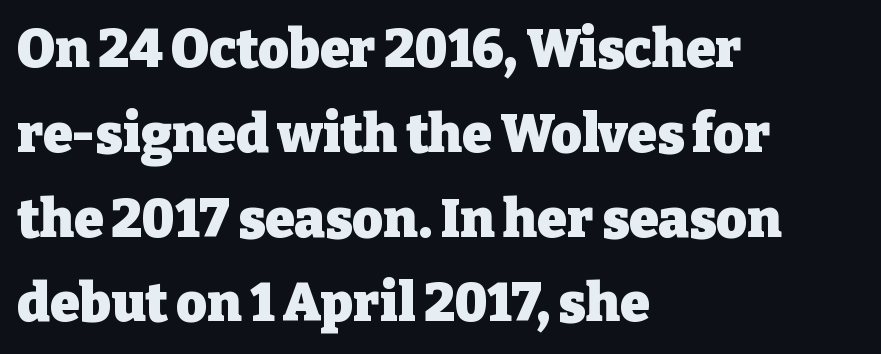
Q: Is the text bold? A: Yes.
Q: Is the text italic (slanted)? A: No, it is upright.
Q: Is the typeface a serif or a sans-serif typeface? A: Serif.
Q: Is the text underlined? A: No.
Q: How is the paragraph aligned? A: Left-aligned.
Q: Is the spacing between letters normal or unusually wide? A: Normal.
Q: Is the spacing between lines tight, normal or loose? A: Normal.
Q: Width (condensed, normal, or wide)? A: Normal.
Q: Stroke contrast? A: Low.
Q: x-height? A: Medium.
Q: Monospaced? A: No.
